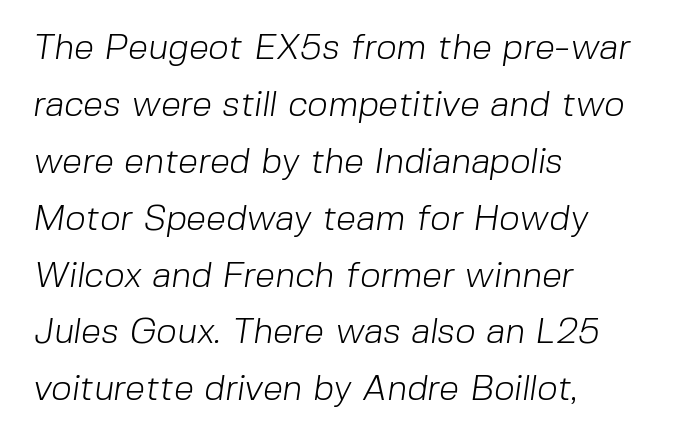
{"serif": "no", "bold": "no", "weight": "light", "width": "normal", "stroke_contrast": "low", "x_height": "medium", "monospaced": "no", "underline": "no", "align": "left", "line_spacing": "normal", "line_spacing_ratio": 1.58, "letter_spacing": "normal", "letter_spacing_em": 0.0, "glyph_px": 36}
